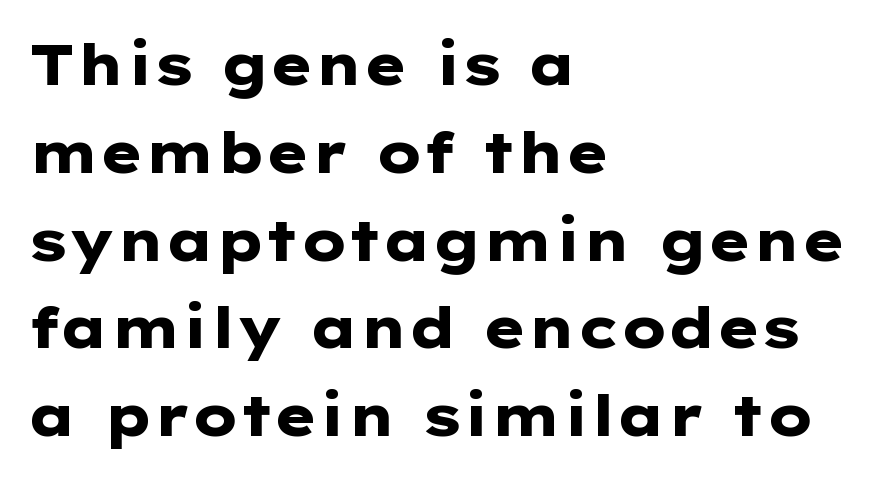
The image shows 57 px heavy, wide sans-serif type, upright; set left-aligned, normal line spacing (1.54x), normal letter spacing, not underlined; low stroke contrast and a medium x-height.
